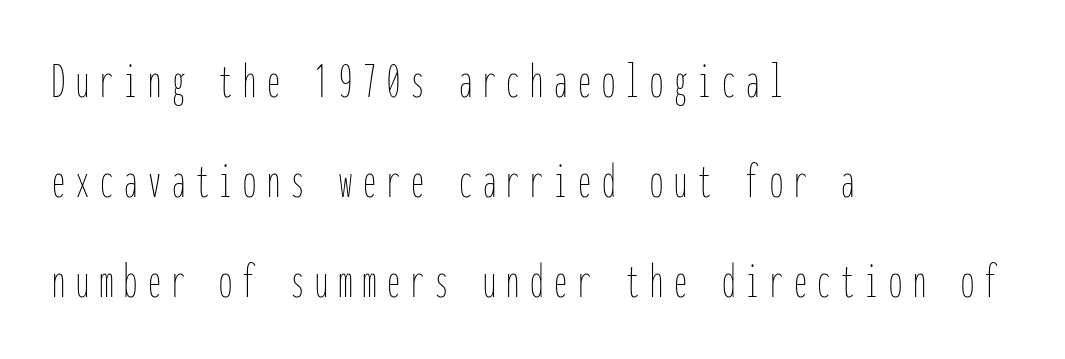
Compared with a typical body face, this is equally light or lighter still. These lines have a slow, spaced-out rhythm from letter to letter. Notice how the passage keeps a crisp vertical edge on the left only. The face used here is monospaced, like something from a code editor.
